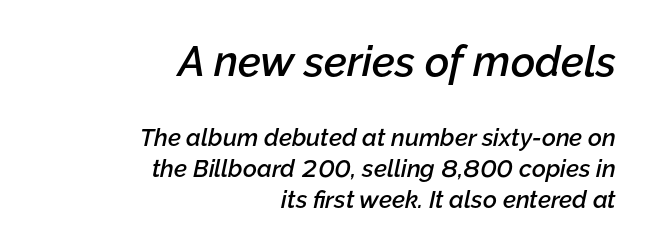
{"italic": "yes", "lean": "right", "slant_degrees": 12, "bold": "semi", "weight": "semibold", "width": "normal", "stroke_contrast": "low", "x_height": "medium", "monospaced": "no", "underline": "no", "align": "right", "line_spacing": "normal", "line_spacing_ratio": 1.28, "letter_spacing": "normal", "letter_spacing_em": 0.0, "larger_block": "first", "size_ratio": 1.75, "glyph_px": 42}
